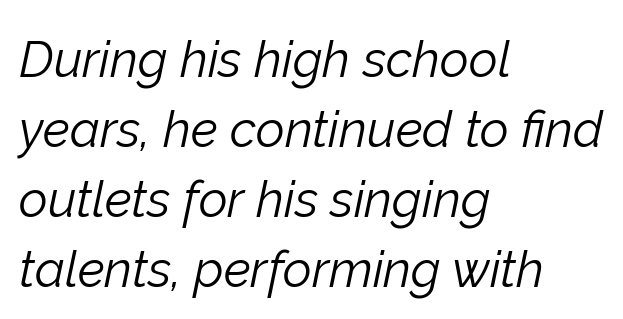
Q: Is the text bold? A: No.
Q: Is the text italic (slanted)? A: Yes, it leans right by about 12 degrees.
Q: Is the text underlined? A: No.
Q: How is the paragraph aligned? A: Left-aligned.
Q: Is the spacing between letters normal or unusually wide? A: Normal.
Q: Is the spacing between lines tight, normal or loose? A: Normal.
Q: Width (condensed, normal, or wide)? A: Normal.
Q: Stroke contrast? A: Low.
Q: x-height? A: Medium.
Q: Monospaced? A: No.
